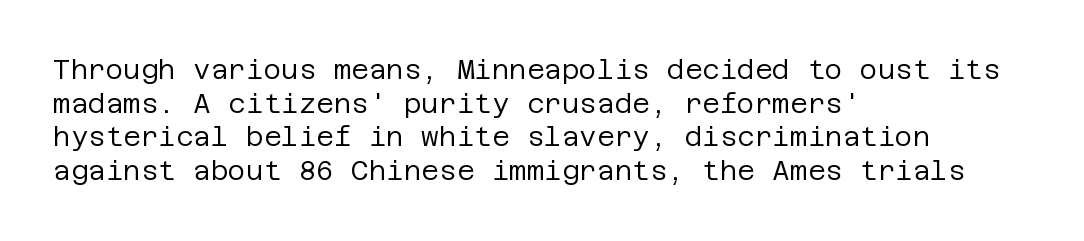
{"italic": "no", "bold": "no", "underline": "no", "align": "left", "line_spacing": "normal", "line_spacing_ratio": 1.25, "letter_spacing": "normal", "letter_spacing_em": 0.0, "glyph_px": 27}
